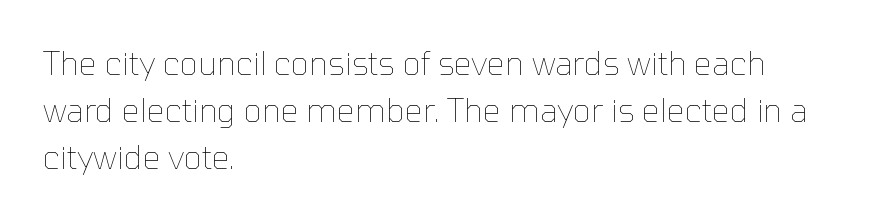
The image shows 32 px thin type, upright; set left-aligned, normal line spacing (1.47x), normal letter spacing, not underlined; low stroke contrast and a medium x-height.
